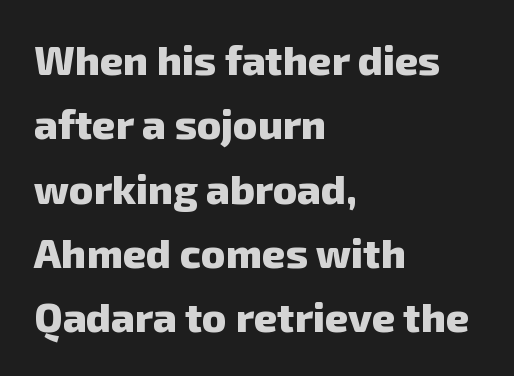
The image shows 41 px heavy sans-serif type; set left-aligned, normal line spacing (1.57x), normal letter spacing, not underlined; low stroke contrast and a medium x-height.
